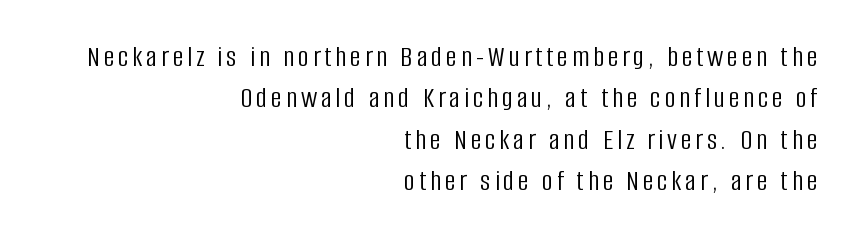
The rag falls on the left side of this text block. Baseline-to-baseline distance is the conventional proportion of letter height. These lines were composed using upright roman letters. Letters rest on an invisible, unmarked baseline. Heft: none added — not bold.
